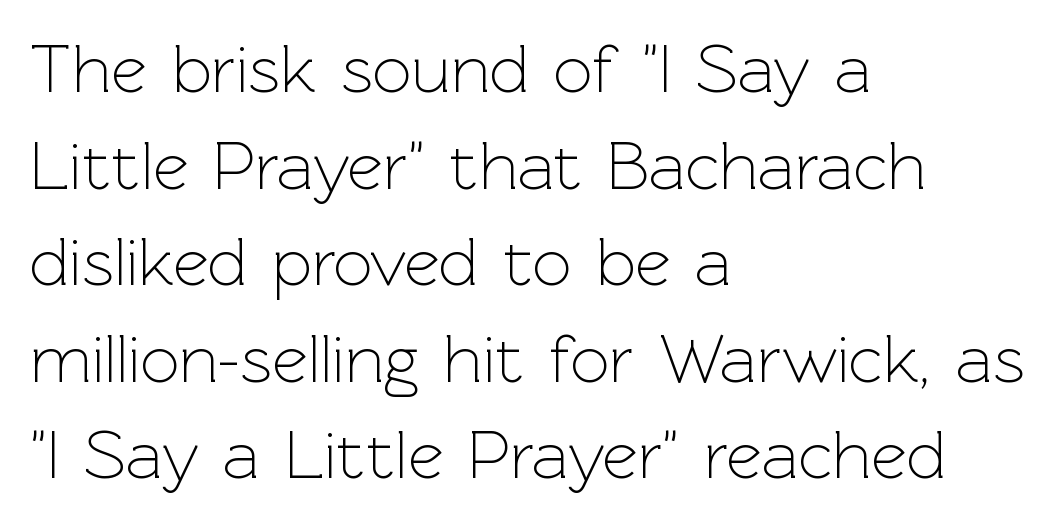
The image shows 69 px light sans-serif type, upright; set left-aligned, normal line spacing (1.4x), normal letter spacing, not underlined; a medium x-height.
